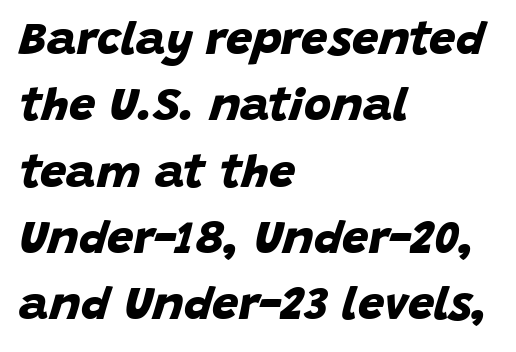
Q: Is the text bold? A: Yes.
Q: Is the typeface a serif or a sans-serif typeface? A: Sans-serif.
Q: Is the text underlined? A: No.
Q: How is the paragraph aligned? A: Left-aligned.
Q: Is the spacing between letters normal or unusually wide? A: Normal.
Q: Is the spacing between lines tight, normal or loose? A: Normal.
Q: Width (condensed, normal, or wide)? A: Normal.
Q: Stroke contrast? A: Low.
Q: x-height? A: Large.
Q: Monospaced? A: No.
